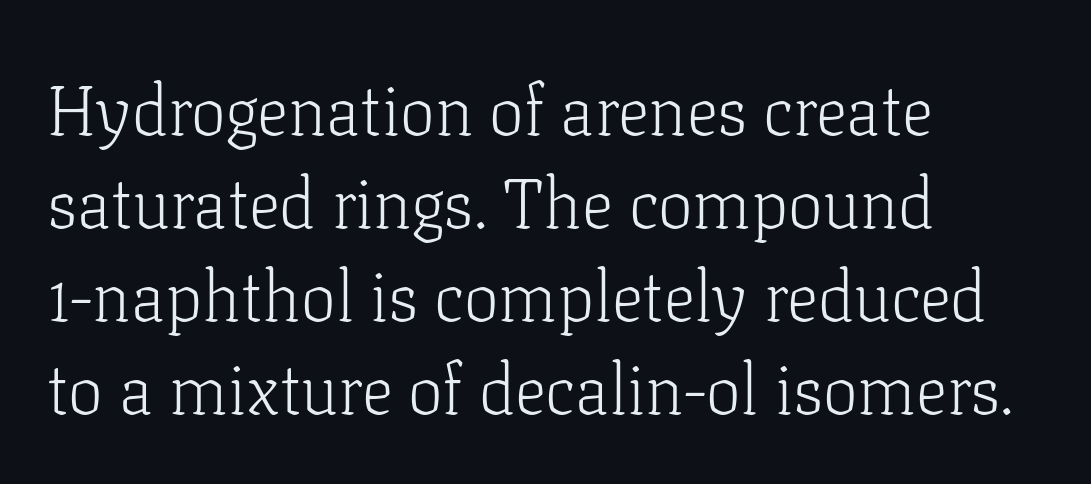
No extra ink here — the face is not bold. Posture: vertical. Honestly, the row spacing looks completely unremarkable. Line beginnings align vertically; line endings do not.
